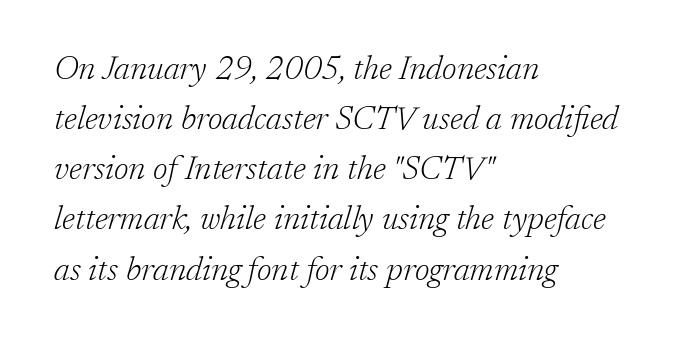
Q: Is the text bold? A: No.
Q: Is the text italic (slanted)? A: Yes, it leans right by about 17 degrees.
Q: Is the typeface a serif or a sans-serif typeface? A: Serif.
Q: Is the text underlined? A: No.
Q: How is the paragraph aligned? A: Left-aligned.
Q: Is the spacing between letters normal or unusually wide? A: Normal.
Q: Is the spacing between lines tight, normal or loose? A: Normal.
Q: Width (condensed, normal, or wide)? A: Normal.
Q: Stroke contrast? A: Low.
Q: x-height? A: Medium.
Q: Monospaced? A: No.
